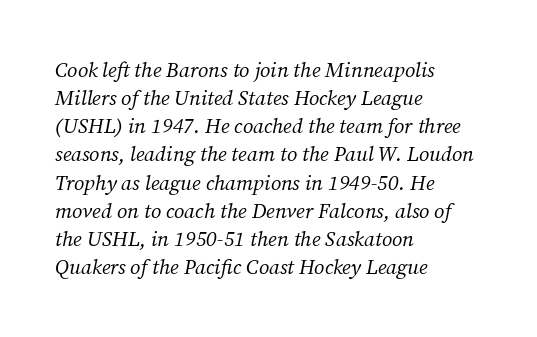
Q: Is the text bold? A: No.
Q: Is the text italic (slanted)? A: Yes, it leans right by about 12 degrees.
Q: Is the text underlined? A: No.
Q: How is the paragraph aligned? A: Left-aligned.
Q: Is the spacing between letters normal or unusually wide? A: Normal.
Q: Is the spacing between lines tight, normal or loose? A: Normal.
